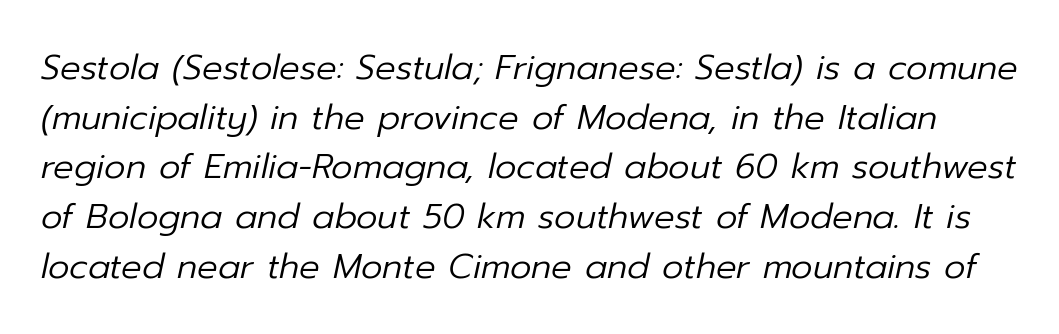
{"italic": "yes", "lean": "right", "slant_degrees": 12, "bold": "no", "weight": "regular", "width": "normal", "stroke_contrast": "low", "x_height": "medium", "monospaced": "no", "underline": "no", "line_spacing": "normal", "line_spacing_ratio": 1.46, "letter_spacing": "normal", "letter_spacing_em": 0.0, "glyph_px": 34}
